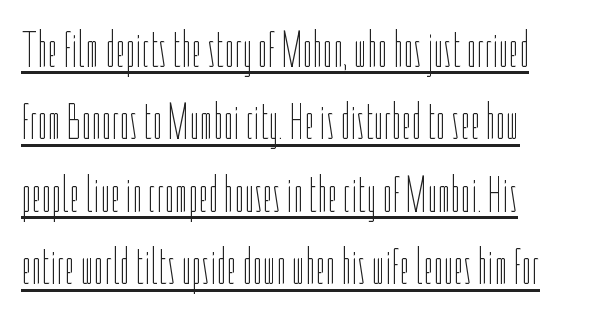
Q: Is the text bold? A: No.
Q: Is the text italic (slanted)? A: No, it is upright.
Q: Is the text underlined? A: Yes.
Q: How is the paragraph aligned? A: Left-aligned.
Q: Is the spacing between letters normal or unusually wide? A: Normal.
Q: Is the spacing between lines tight, normal or loose? A: Normal.
Q: Width (condensed, normal, or wide)? A: Condensed.
Q: Stroke contrast? A: Low.
Q: x-height? A: Medium.
Q: Monospaced? A: No.
